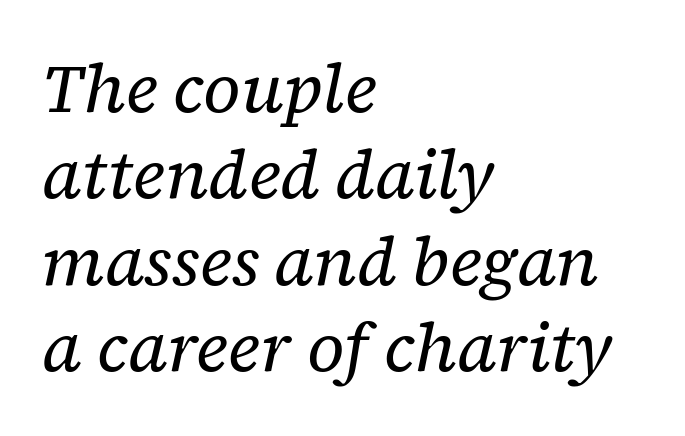
Q: Is the text bold? A: No.
Q: Is the text italic (slanted)? A: Yes, it leans right by about 12 degrees.
Q: Is the typeface a serif or a sans-serif typeface? A: Serif.
Q: Is the text underlined? A: No.
Q: How is the paragraph aligned? A: Left-aligned.
Q: Is the spacing between letters normal or unusually wide? A: Normal.
Q: Is the spacing between lines tight, normal or loose? A: Normal.
Q: Width (condensed, normal, or wide)? A: Normal.
Q: Stroke contrast? A: Low.
Q: x-height? A: Medium.
Q: Monospaced? A: No.
